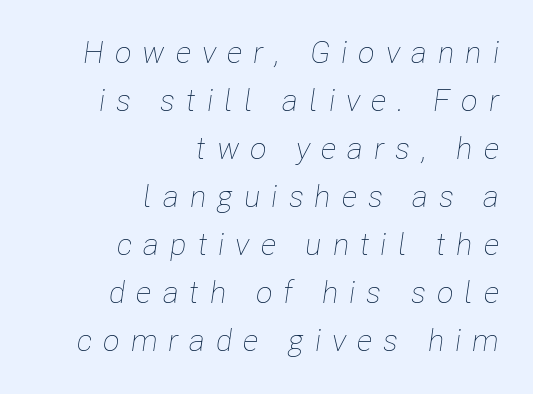
Visually the block forms a straight wall on the right and a jagged coastline on the left. Characters follow at a spacing far wider than the type designer built in. When letters slant like this, we call the style italic. Compared with typical paragraphs, the rows here are spaced about the same. A bare baseline throughout the passage.
